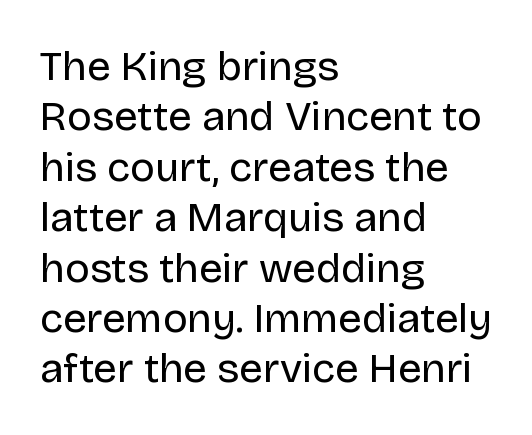
The image shows 42 px regular-weight sans-serif type, upright; set left-aligned, line spacing 1.2x, normal letter spacing, not underlined; low stroke contrast and a large x-height.
